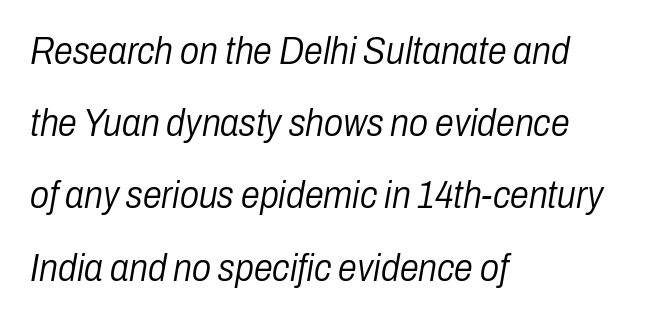
{"italic": "yes", "lean": "right", "slant_degrees": 10, "bold": "no", "weight": "light", "width": "condensed", "stroke_contrast": "low", "x_height": "medium", "monospaced": "no", "underline": "no", "align": "left", "line_spacing": "loose", "line_spacing_ratio": 1.9, "letter_spacing": "normal", "letter_spacing_em": 0.0, "glyph_px": 38}
